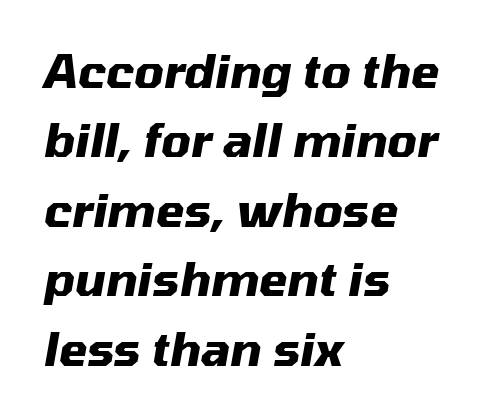
I'd describe the lettering as bold — thick and assertive. Regarding leading, the lines here are spaced in the standard way. Each line starts at the same left margin while the right side varies. Is this a fixed-width face? No — the glyphs have proportional, varying widths.
